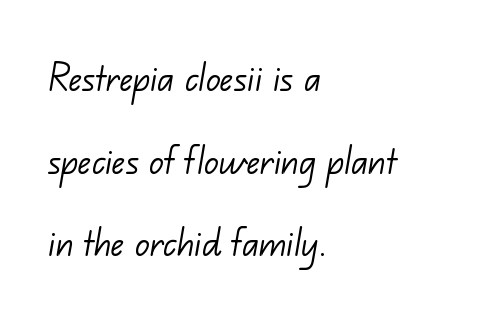
{"serif": "no", "bold": "no", "weight": "light", "width": "normal", "stroke_contrast": "low", "x_height": "small", "monospaced": "no", "underline": "no", "align": "left", "line_spacing_ratio": 1.88, "letter_spacing": "normal", "letter_spacing_em": 0.0, "glyph_px": 44}
